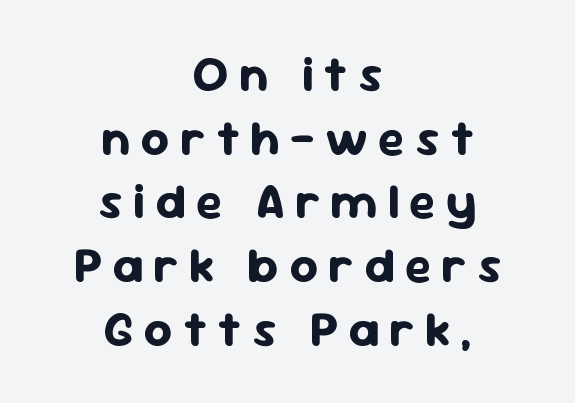
Is this a fixed-width face? No — the glyphs have proportional, varying widths. The line texture is sparse and dotted thanks to wide tracking. A student would call this center alignment; a typographer would say set centered. Lines of text with bare space underneath.
